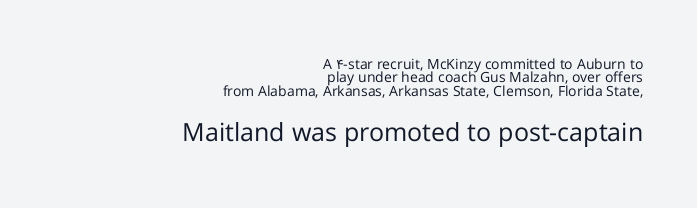
Q: Is the text bold? A: No.
Q: Is the text italic (slanted)? A: No, it is upright.
Q: Is the text underlined? A: No.
Q: How is the paragraph aligned? A: Right-aligned.
Q: Is the spacing between letters normal or unusually wide? A: Normal.
Q: Is the spacing between lines tight, normal or loose? A: Tight.
Q: Which block of text is set in a larger size, the first (top) or the second (bottom)? A: The second (bottom) one.
